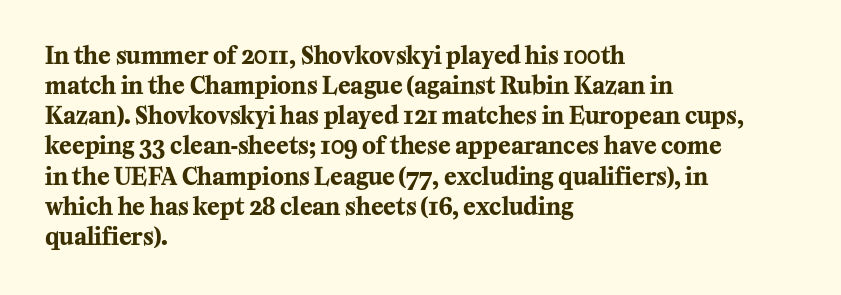
The image shows 23 px bold type, upright; set left-aligned, normal line spacing (1.31x), normal letter spacing, not underlined.
